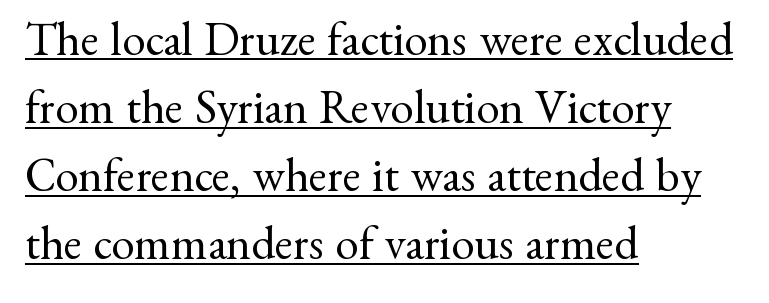
Caption: lettering with a line underneath. What's the leading like? Ordinary, nothing unusual. Type style note: has serifs. No extra tracking has been applied to these lines. Is there any slant? The stems are plumb. Left-aligned paragraph, ragged on the right.
